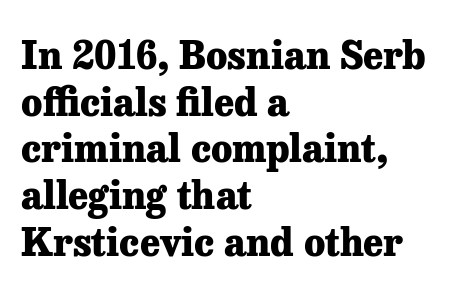
{"serif": "yes", "italic": "no", "bold": "yes", "weight": "heavy", "width": "normal", "stroke_contrast": "low", "x_height": "medium", "monospaced": "no", "underline": "no", "align": "left", "line_spacing_ratio": 1.23, "letter_spacing": "normal", "letter_spacing_em": 0.0, "glyph_px": 38}
